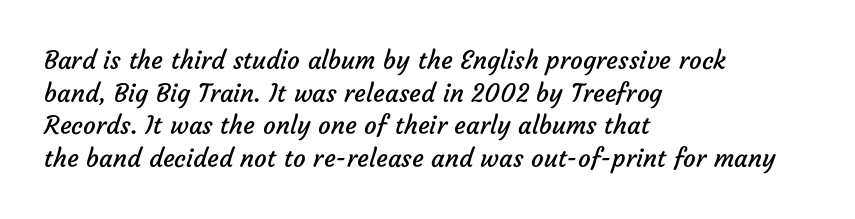
Glyph-to-glyph distance matches everyday printed text. Stroke mass is kept to a normal reading level or below. Does the leading feel generous? No, just average. Descender tails drop into unmarked territory. Casual observation: everything's shoved over to the left.
